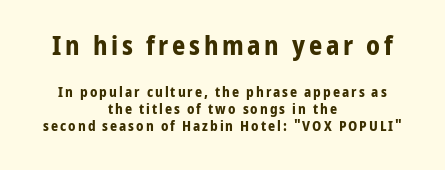
Between these two stacked blocks, the higher one wins on size. These lines carry a lot of weight — the face is fully bold. This rendering features lettering with no underline. Characters remain perfectly vertical along every line.
